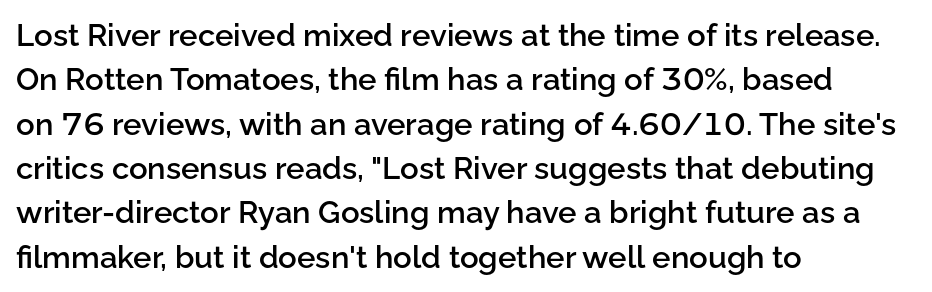
The passage shown is not underscored anywhere. How would I describe the line gaps? Plain and ordinary. These lines keep a tight, regular rhythm from letter to letter. The lettering holds an erect, upright posture throughout. A somewhat darkened texture: the type is semibold rather than bold.
